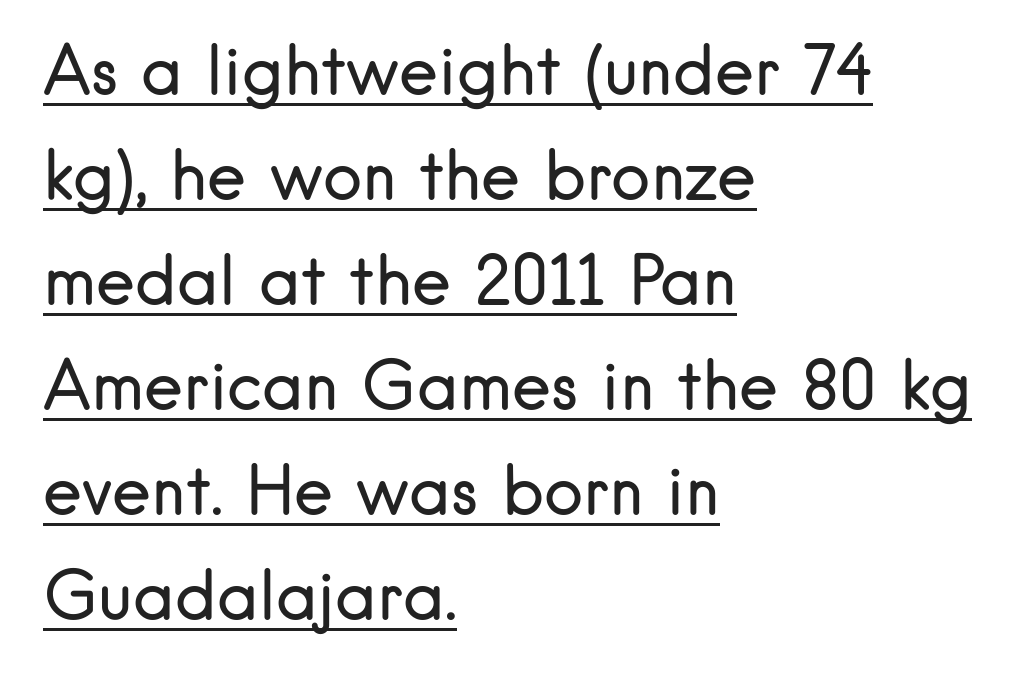
{"serif": "no", "italic": "no", "bold": "no", "weight": "regular", "width": "normal", "stroke_contrast": "low", "x_height": "small", "monospaced": "no", "underline": "yes", "align": "left", "line_spacing": "normal", "line_spacing_ratio": 1.59, "letter_spacing": "normal", "letter_spacing_em": 0.0, "glyph_px": 66}
